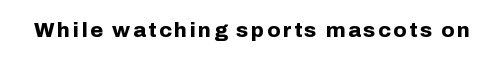
Pretty heavy lettering here — definitely bold. The passage shown is not underscored anywhere. Do the letters lean? They stand straight.
